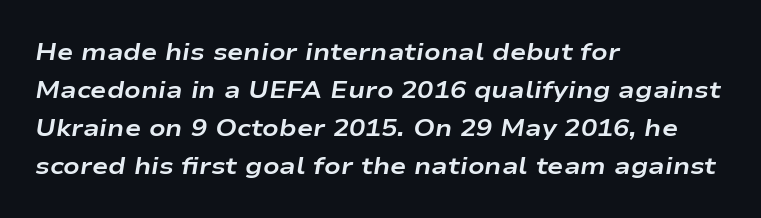
The face used here has a pronounced slope to its letters. Check under the words: just untouched page. Which margin do the lines hug? The left one — the right edge is uneven. Words appear dense and cohesive because spacing is normal. Leading matches the norm, producing a regular column.
